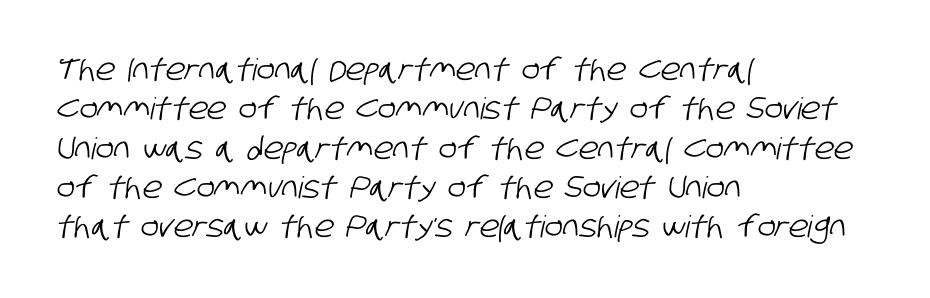
Is the letter spacing exaggerated? No — it looks like the ordinary default. Character widths vary here, with narrow letters taking less room than wide ones. Underline: absent. Compared with typical paragraphs, the rows here are spaced about the same. The type family on display is of the sans-serif kind. Horizontal alignment here is leftward, the default for most running prose.
